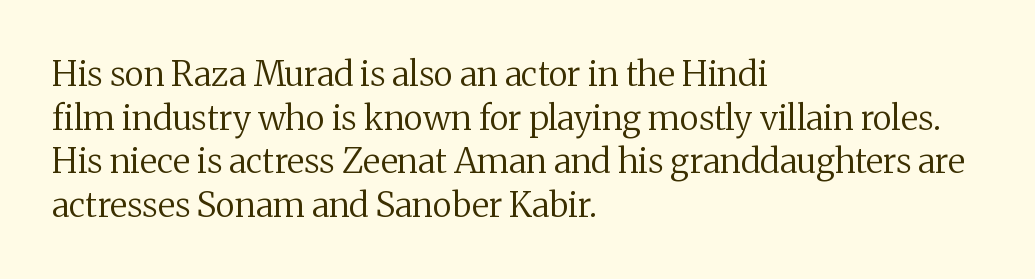
The letters advance in unequal steps, a hallmark of proportional type. Compared with a centered layout, this one pins lines to the left instead. Tracking value appears to be zero — textbook default spacing. Font category for this specimen: serif.
